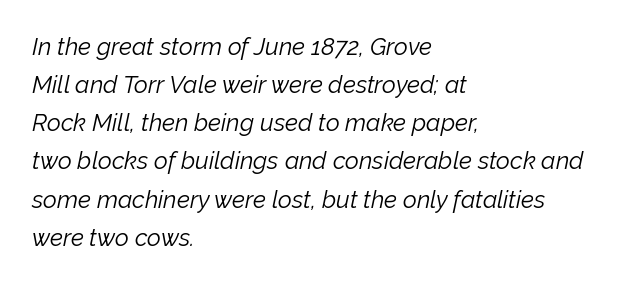
{"italic": "yes", "lean": "right", "slant_degrees": 12, "bold": "no", "underline": "no", "align": "left", "line_spacing": "normal", "line_spacing_ratio": 1.59, "letter_spacing": "normal", "letter_spacing_em": 0.0, "glyph_px": 24}
